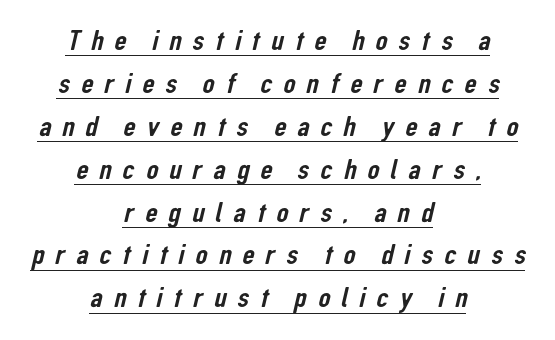
{"serif": "no", "width": "condensed", "stroke_contrast": "low", "x_height": "medium", "monospaced": "no", "underline": "yes", "align": "center", "line_spacing": "normal", "line_spacing_ratio": 1.43, "letter_spacing": "wide", "letter_spacing_em": 0.37, "glyph_px": 30}
